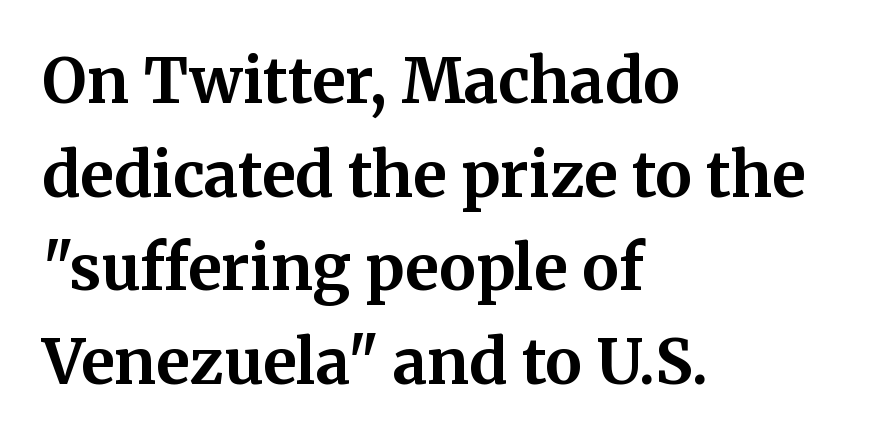
The image shows 62 px bold serif type, upright; set left-aligned, normal line spacing (1.51x), normal letter spacing, not underlined; medium stroke contrast and a medium x-height.
